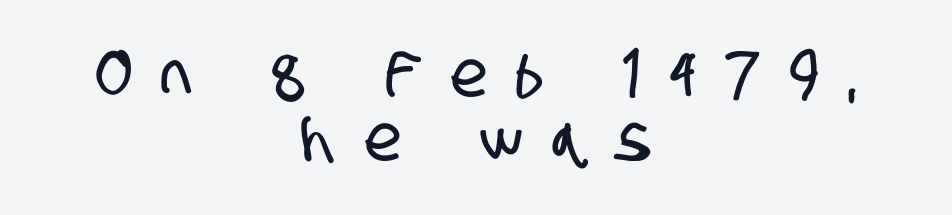
{"serif": "no", "width": "condensed", "stroke_contrast": "low", "x_height": "large", "monospaced": "no", "underline": "no", "align": "center", "line_spacing": "tight", "line_spacing_ratio": 1.0, "letter_spacing": "wide", "letter_spacing_em": 0.47, "glyph_px": 64}
